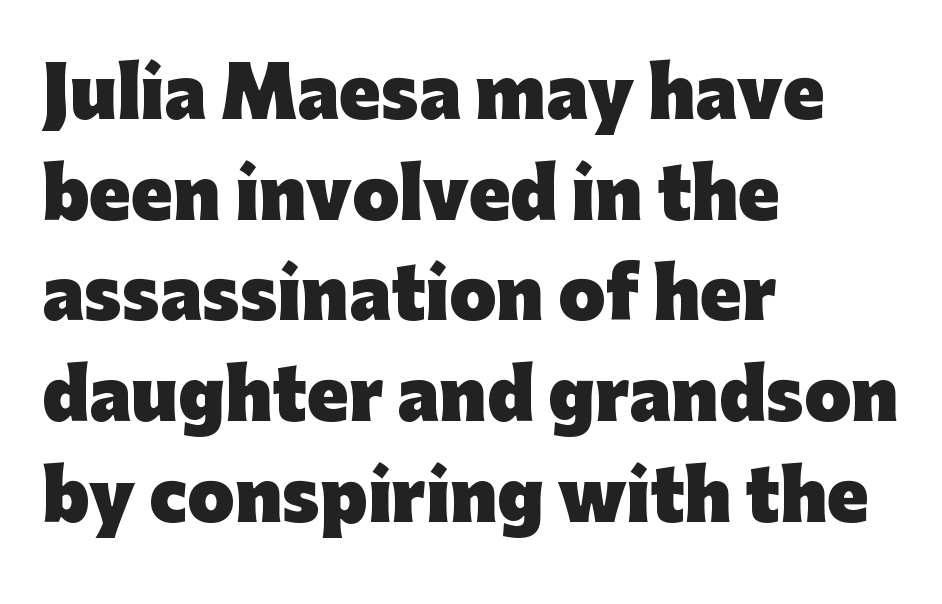
The font family rendered here belongs to the sans-serif group. The baseline area is clear. The rows are spaced the way most documents space them. The horizontal fit of the characters is conventional and even. Horizontally, the lines are justified to the leading edge only.
